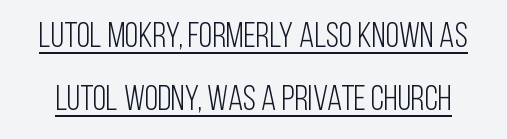
The image shows 35 px light, condensed sans-serif type, upright; set line spacing 1.8x, normal letter spacing, underlined; low stroke contrast and a large x-height.
